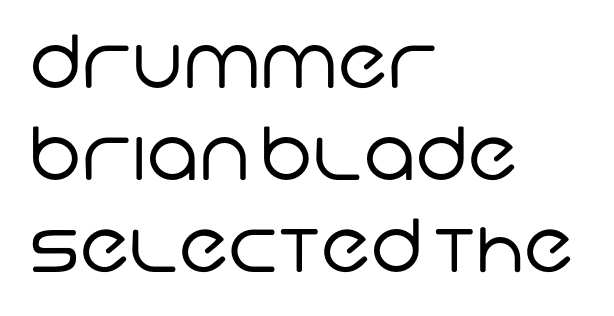
{"serif": "no", "bold": "no", "weight": "regular", "width": "normal", "stroke_contrast": "low", "x_height": "large", "monospaced": "no", "underline": "no", "align": "left", "line_spacing": "normal", "line_spacing_ratio": 1.26, "letter_spacing": "normal", "letter_spacing_em": 0.0, "glyph_px": 73}
